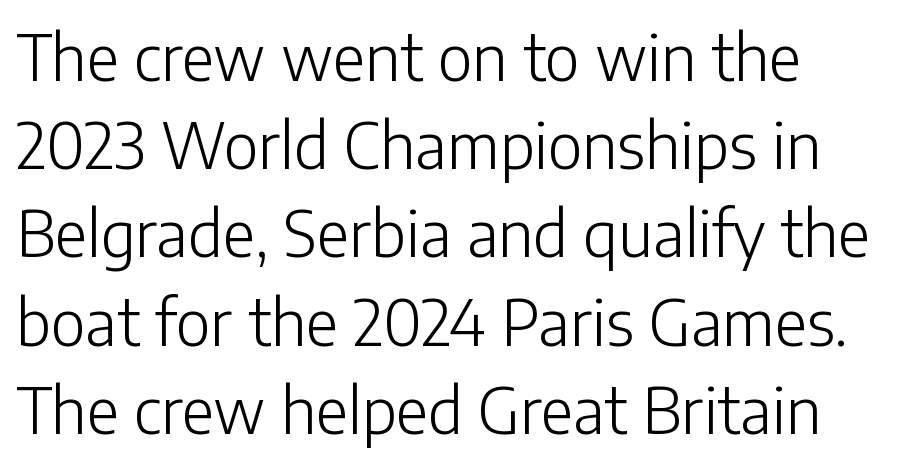
The image shows 63 px light sans-serif type, upright; set left-aligned, normal line spacing (1.4x), normal letter spacing, not underlined; low stroke contrast and a medium x-height.
